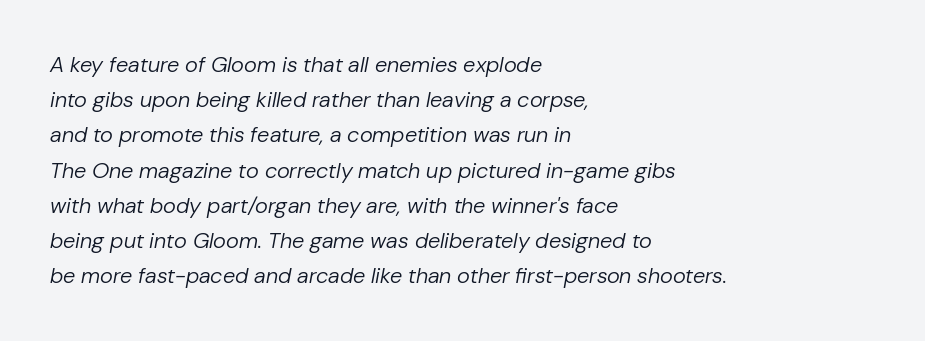
{"italic": "yes", "lean": "right", "slant_degrees": 10, "bold": "no", "underline": "no", "align": "left", "line_spacing": "normal", "line_spacing_ratio": 1.6, "letter_spacing": "normal", "letter_spacing_em": 0.0, "glyph_px": 22}
